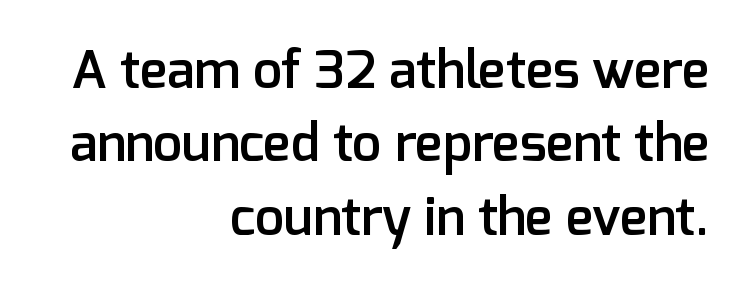
Vertical strokes here are truly vertical. Spacing between characters is what you'd get straight out of the box. Strokes here are thickened, but only to semibold level. Baseline-to-baseline distance is the conventional proportion of letter height. These lines stack with their right ends in a neat column.
